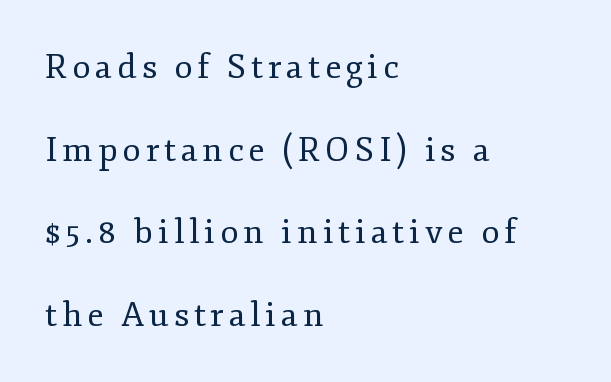
{"serif": "yes", "italic": "no", "bold": "no", "weight": "regular", "width": "normal", "stroke_contrast": "low", "x_height": "small", "monospaced": "no", "underline": "no", "align": "left", "line_spacing": "loose", "line_spacing_ratio": 2.43, "glyph_px": 34}
